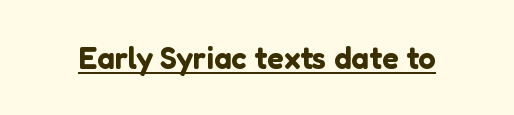
The image shows 31 px sans-serif type, upright; set normal letter spacing, underlined; low stroke contrast and a medium x-height.
